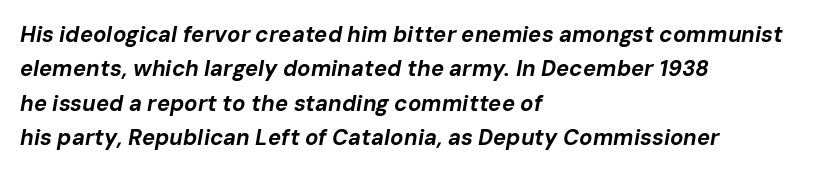
{"italic": "yes", "lean": "right", "slant_degrees": 10, "bold": "yes", "underline": "no", "align": "left", "line_spacing": "normal", "line_spacing_ratio": 1.56, "letter_spacing": "normal", "letter_spacing_em": 0.0, "glyph_px": 22}
